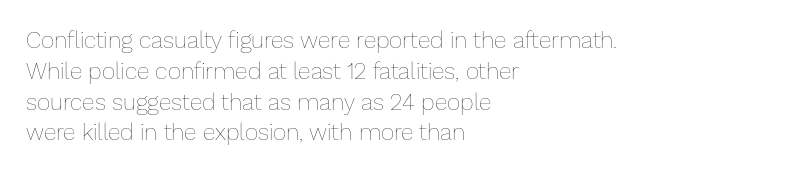
Q: Is the text bold? A: No.
Q: Is the text italic (slanted)? A: No, it is upright.
Q: Is the text underlined? A: No.
Q: How is the paragraph aligned? A: Left-aligned.
Q: Is the spacing between letters normal or unusually wide? A: Normal.
Q: Is the spacing between lines tight, normal or loose? A: Normal.
